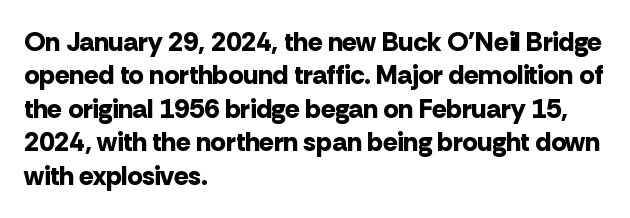
Q: Is the text bold? A: Yes.
Q: Is the text italic (slanted)? A: No, it is upright.
Q: Is the text underlined? A: No.
Q: How is the paragraph aligned? A: Left-aligned.
Q: Is the spacing between letters normal or unusually wide? A: Normal.
